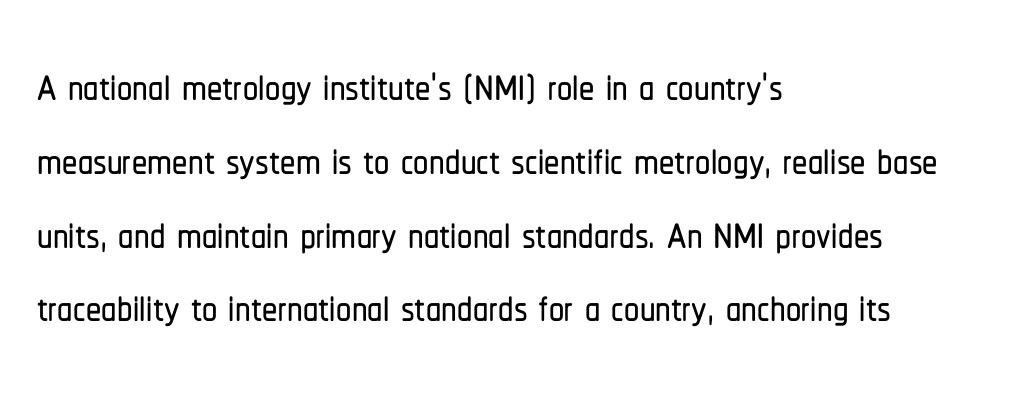
The image shows 61 px condensed sans-serif type, upright; set left-aligned, line spacing 1.21x, normal letter spacing, not underlined; low stroke contrast and a medium x-height.
